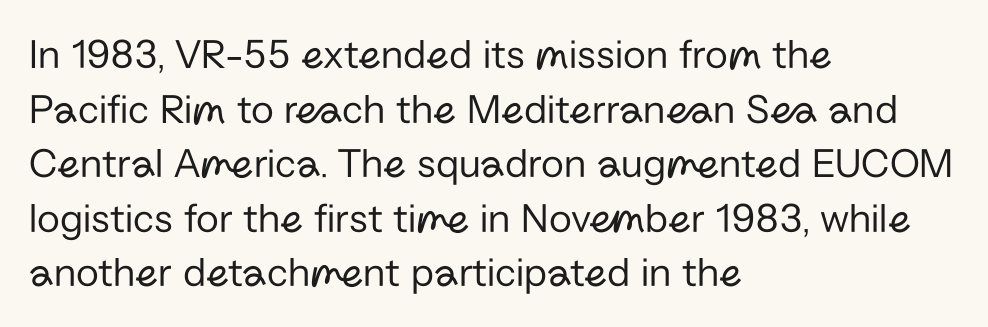
These lines stack with their left ends in a neat column. Is the stroke heavy? The answer is a plain regular-or-lighter. To sum up the face: it is a sans, with no serifs. A typesetter would call this proportional, since set widths differ per character.
